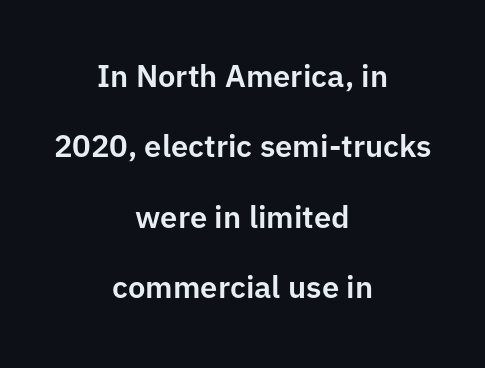
Q: Is the text italic (slanted)? A: No, it is upright.
Q: Is the typeface a serif or a sans-serif typeface? A: Sans-serif.
Q: Is the text underlined? A: No.
Q: How is the paragraph aligned? A: Centered.
Q: Is the spacing between letters normal or unusually wide? A: Normal.
Q: Is the spacing between lines tight, normal or loose? A: Loose.
Q: Width (condensed, normal, or wide)? A: Normal.
Q: Stroke contrast? A: Low.
Q: x-height? A: Medium.
Q: Monospaced? A: No.
